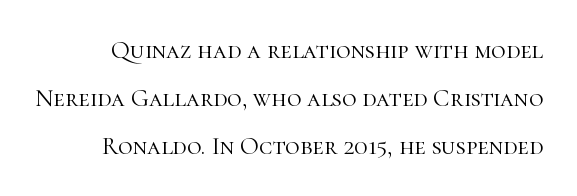
The image shows 25 px text type, upright; set loose line spacing (1.92x), normal letter spacing, not underlined.
